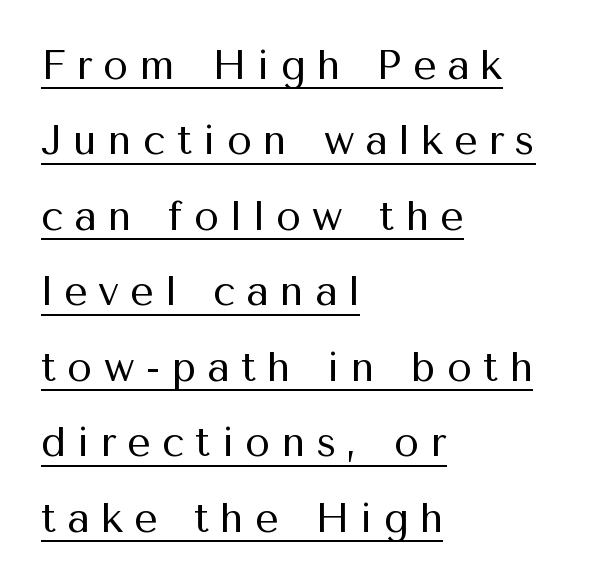
The image shows 41 px regular-weight sans-serif type, upright; set left-aligned, line spacing 1.84x, unusually wide letter spacing (+0.27 em), underlined; medium stroke contrast and a medium x-height.
